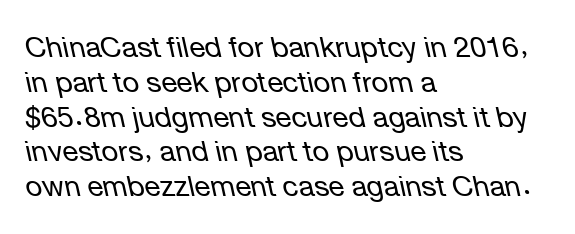
The image shows 29 px regular-weight type, italic (leaning left); set left-aligned, line spacing 1.2x, normal letter spacing, not underlined; low stroke contrast and a medium x-height.
